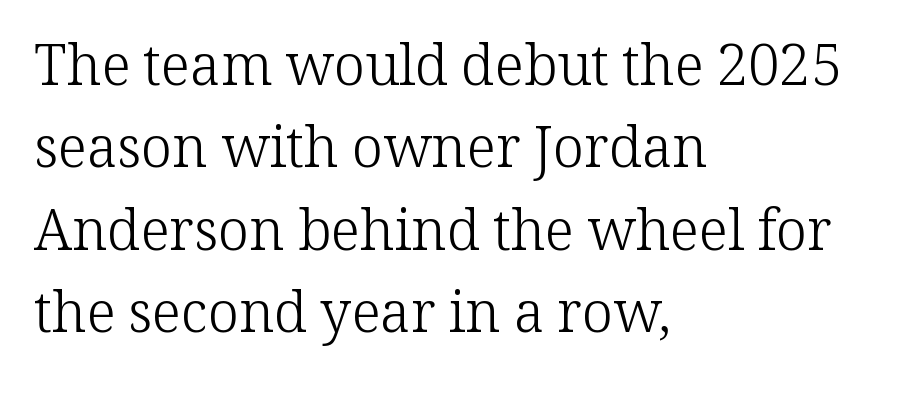
The image shows 56 px light serif type, upright; set left-aligned, normal line spacing (1.47x), normal letter spacing, not underlined; low stroke contrast and a medium x-height.
